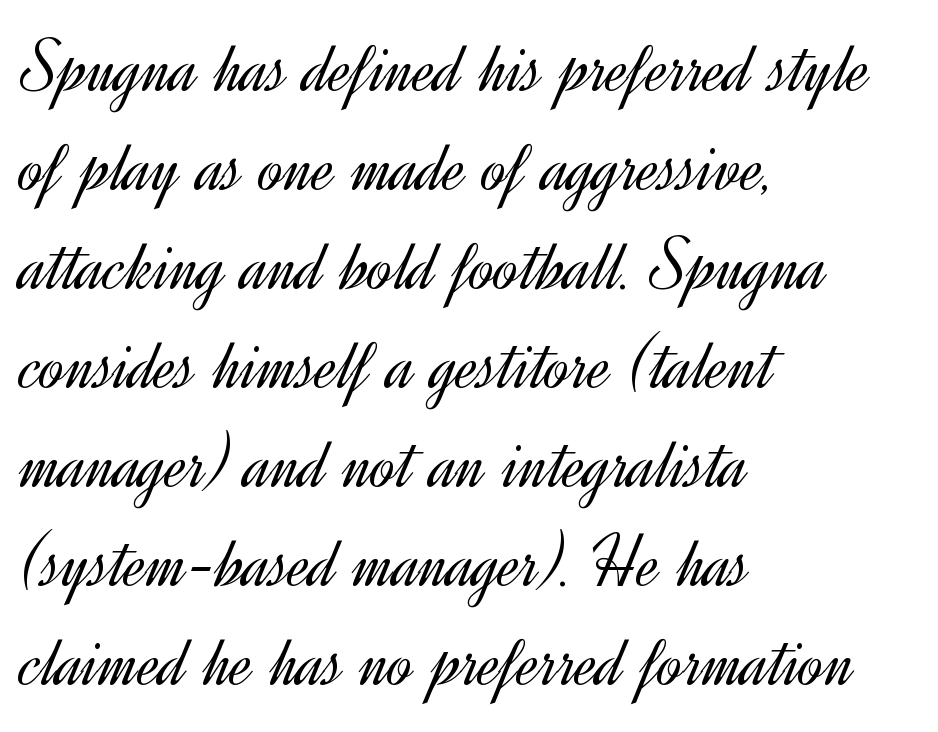
{"serif": "no", "bold": "no", "weight": "light", "width": "normal", "x_height": "small", "monospaced": "no", "underline": "no", "align": "left", "line_spacing": "normal", "line_spacing_ratio": 1.32, "letter_spacing": "normal", "letter_spacing_em": 0.0, "glyph_px": 75}
